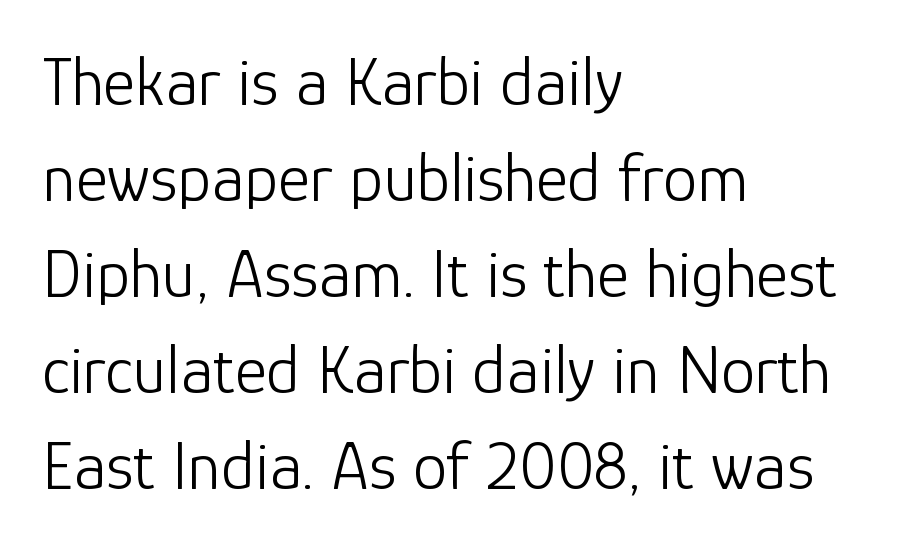
Short and long lines alike share a common starting point at left. Words float on clear page, feet unadorned. Reading down the column, the eye jumps a familiar distance to each next line. The letters stand straight up with perfectly vertical stems. Nothing heavy about these letters — not bold at all.
